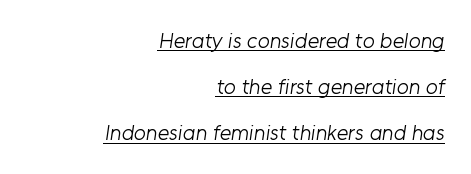
{"bold": "no", "underline": "yes", "align": "right", "line_spacing": "loose", "line_spacing_ratio": 2.1, "letter_spacing": "normal", "letter_spacing_em": 0.0, "glyph_px": 22}
